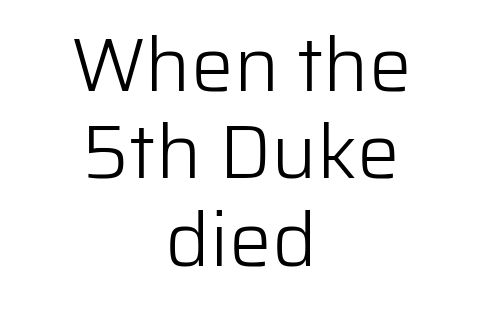
{"serif": "no", "italic": "no", "bold": "no", "weight": "light", "width": "normal", "stroke_contrast": "low", "x_height": "medium", "monospaced": "no", "underline": "no", "align": "center", "line_spacing": "tight", "line_spacing_ratio": 1.15, "letter_spacing": "normal", "letter_spacing_em": 0.0, "glyph_px": 76}
